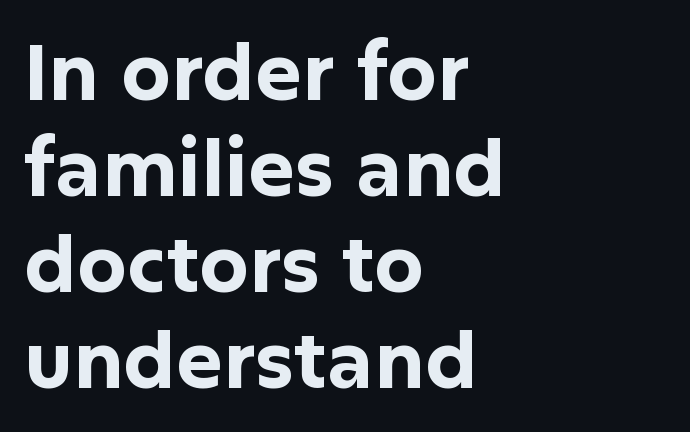
{"serif": "no", "italic": "no", "bold": "yes", "weight": "bold", "width": "normal", "stroke_contrast": "low", "x_height": "medium", "monospaced": "no", "underline": "no", "align": "left", "line_spacing_ratio": 1.23, "letter_spacing": "normal", "letter_spacing_em": 0.0, "glyph_px": 78}
